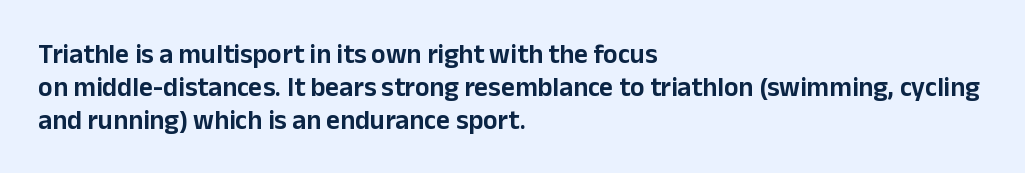
Q: Is the text italic (slanted)? A: No, it is upright.
Q: Is the text underlined? A: No.
Q: How is the paragraph aligned? A: Left-aligned.
Q: Is the spacing between letters normal or unusually wide? A: Normal.
